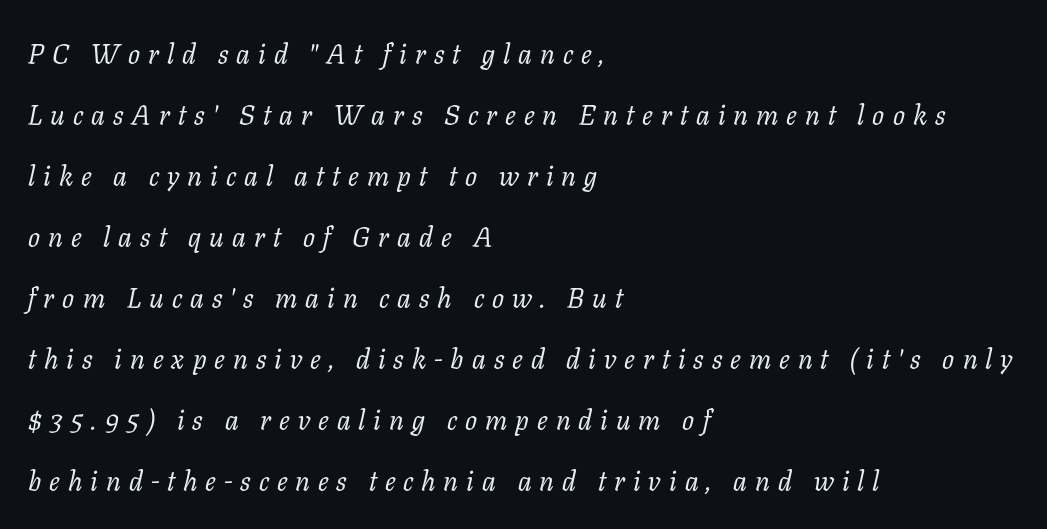
Varying glyph widths throughout — classic text-font behaviour. These lines stack with their left ends in a neat column. How are the letters spaced? Widely, with obvious added tracking. The axis of the letterforms is tilted away from vertical. The font is comparable to plain body text, perhaps lighter.
